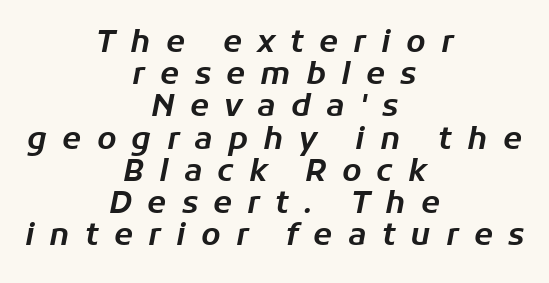
The paragraph has two soft edges and a firm central axis. Varying glyph widths throughout — classic text-font behaviour. The axis of the letterforms is tilted away from vertical. You could only call the tracking loose — the letters float apart. Descenders are the only things crossing below the line.
